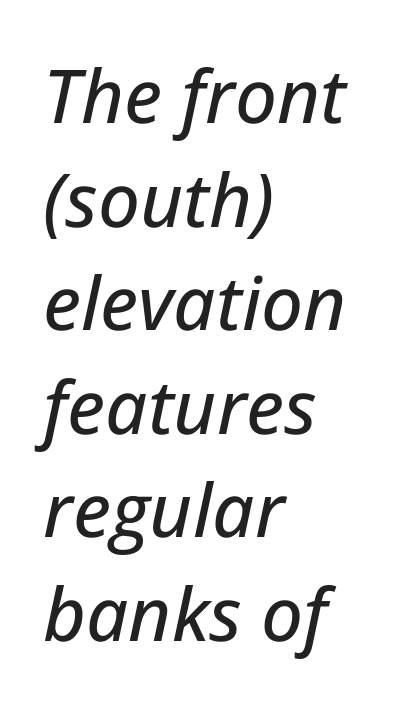
Q: Is the text italic (slanted)? A: Yes, it leans right by about 12 degrees.
Q: Is the text underlined? A: No.
Q: How is the paragraph aligned? A: Left-aligned.
Q: Is the spacing between letters normal or unusually wide? A: Normal.
Q: Is the spacing between lines tight, normal or loose? A: Normal.
Q: Width (condensed, normal, or wide)? A: Normal.
Q: Stroke contrast? A: Low.
Q: x-height? A: Medium.
Q: Monospaced? A: No.
